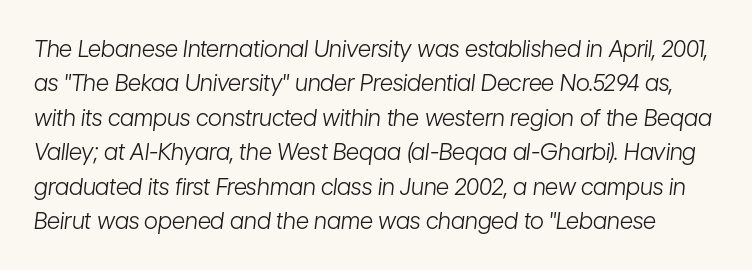
Is there much room between lines? A standard amount, neither cramped nor airy. Emphasis-style slanted type is in use. Default kerning and tracking; the words read as compact shapes. The cut favours lightness, reaching ordinary text weight at its darkest. The glyphs are unaccompanied by any horizontal stroke below them.
